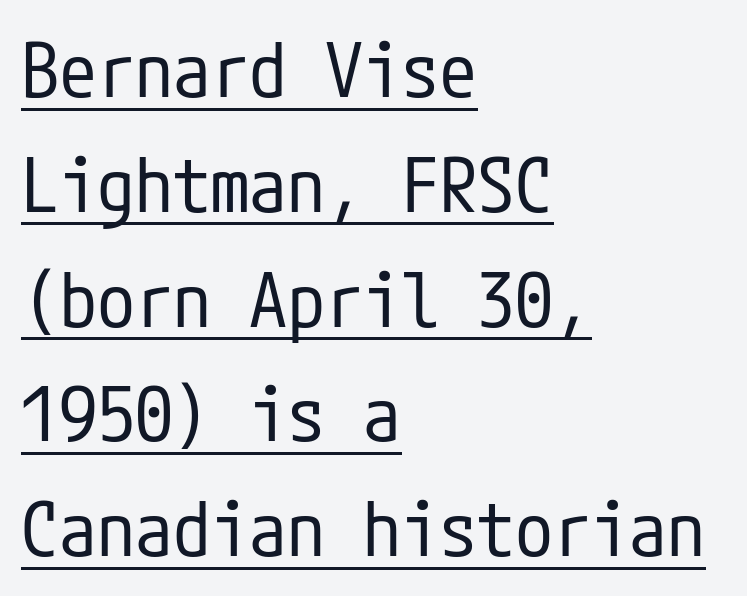
Q: Is the text bold? A: No.
Q: Is the text italic (slanted)? A: No, it is upright.
Q: Is the typeface a serif or a sans-serif typeface? A: Sans-serif.
Q: Is the text underlined? A: Yes.
Q: How is the paragraph aligned? A: Left-aligned.
Q: Is the spacing between letters normal or unusually wide? A: Normal.
Q: Is the spacing between lines tight, normal or loose? A: Normal.
Q: Width (condensed, normal, or wide)? A: Condensed.
Q: Stroke contrast? A: Low.
Q: x-height? A: Medium.
